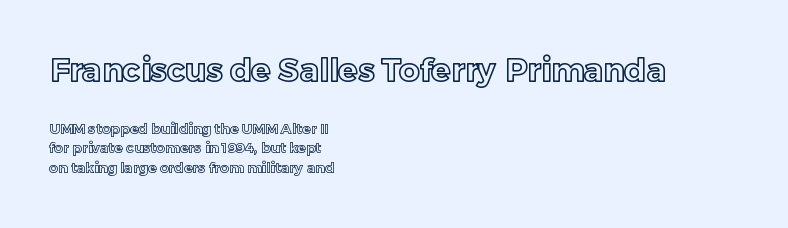
The image shows 32 px text type, upright; set left-aligned, normal line spacing (1.41x), normal letter spacing, not underlined; the first (top) block is 2.29x larger; a medium x-height.
